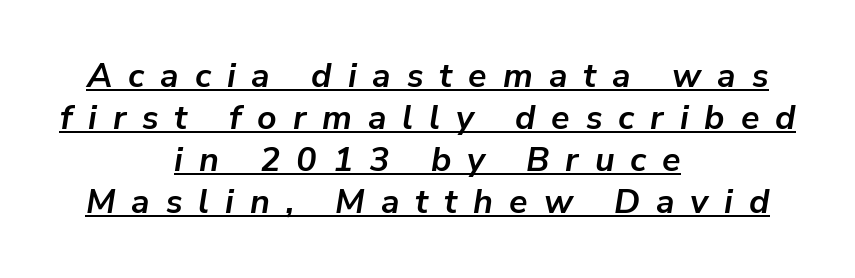
The image shows 34 px semibold type, italic (leaning right); set centered, line spacing 1.24x, unusually wide letter spacing (+0.47 em), underlined; low stroke contrast and a medium x-height.
